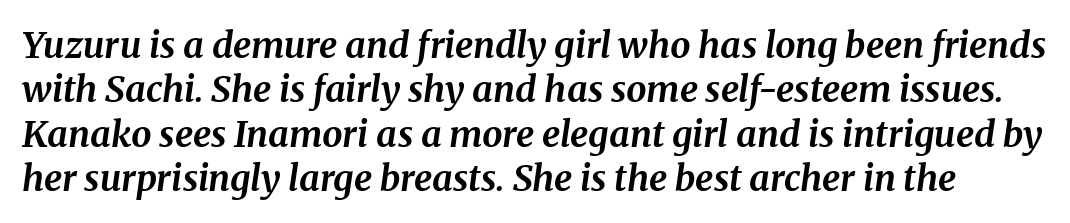
Q: Is the text bold? A: Yes.
Q: Is the text italic (slanted)? A: Yes, it leans right by about 8 degrees.
Q: Is the typeface a serif or a sans-serif typeface? A: Serif.
Q: Is the text underlined? A: No.
Q: Is the spacing between letters normal or unusually wide? A: Normal.
Q: Width (condensed, normal, or wide)? A: Normal.
Q: Stroke contrast? A: Medium.
Q: x-height? A: Medium.
Q: Monospaced? A: No.
